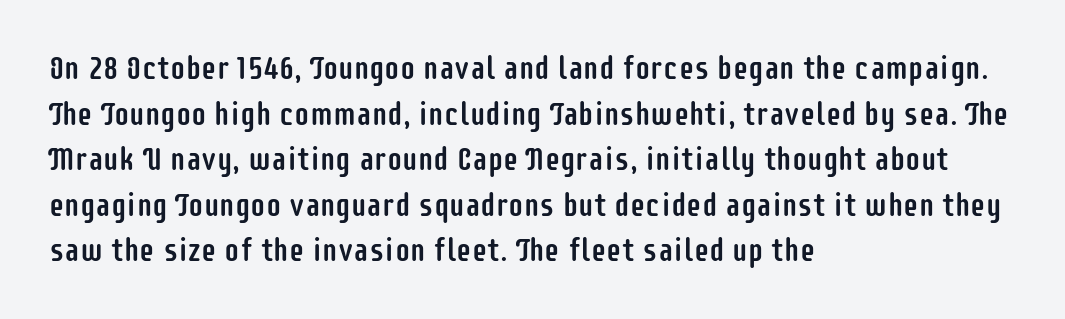
Stroke terminals: plain, sans-serif. The text block is weighted toward the left margin, trailing off unevenly rightward. If you drew a line through each stem, it would be perfectly vertical. Descender tails drop into unmarked territory. What stands out about the letter spacing? Nothing — it is the standard amount.
